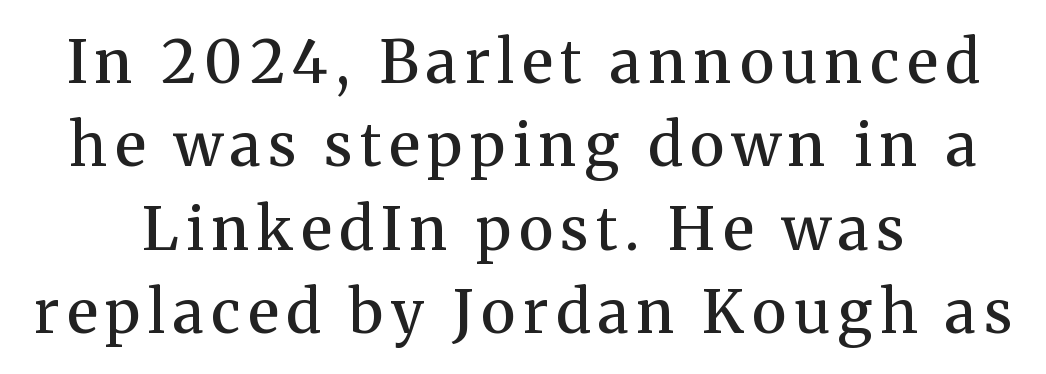
Q: Is the text bold? A: Semi-bold.
Q: Is the text italic (slanted)? A: No, it is upright.
Q: Is the typeface a serif or a sans-serif typeface? A: Serif.
Q: Is the text underlined? A: No.
Q: Is the spacing between lines tight, normal or loose? A: Normal.
Q: Width (condensed, normal, or wide)? A: Normal.
Q: Stroke contrast? A: Medium.
Q: x-height? A: Medium.
Q: Monospaced? A: No.
